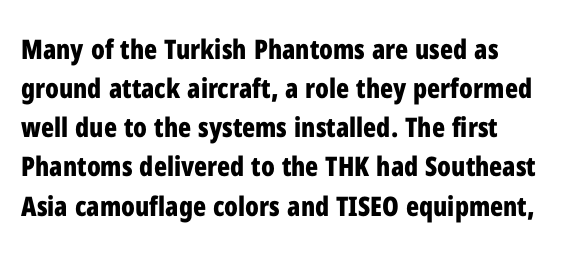
If you measured baseline to baseline, you'd find a middling distance. Does extra space separate the letters? No, they use regular spacing. Pretty heavy lettering here — definitely bold. Style check: upright. Only glyphs here, with clear space below each row.
